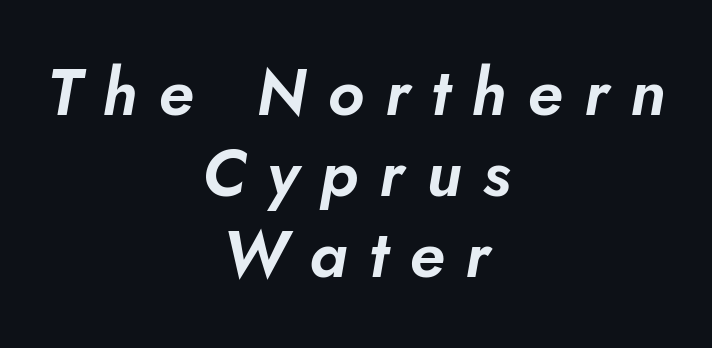
The image shows 65 px text type, italic (leaning right); set centered, normal line spacing (1.25x), unusually wide letter spacing (+0.33 em), not underlined; low stroke contrast and a small x-height.
